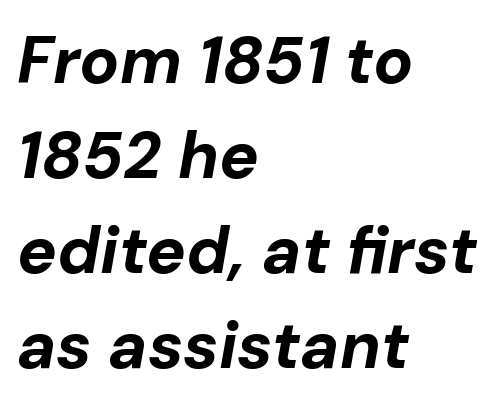
{"italic": "yes", "lean": "right", "slant_degrees": 10, "bold": "yes", "weight": "bold", "width": "normal", "stroke_contrast": "low", "x_height": "medium", "monospaced": "no", "underline": "no", "align": "left", "line_spacing": "normal", "line_spacing_ratio": 1.44, "letter_spacing": "normal", "letter_spacing_em": 0.0, "glyph_px": 66}
